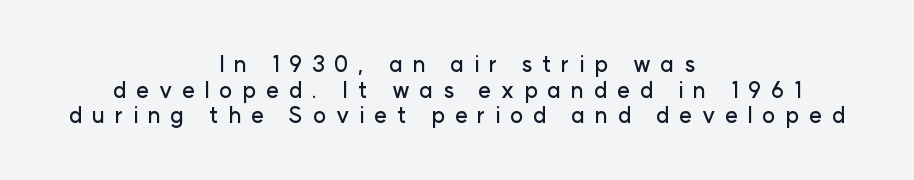
{"italic": "no", "underline": "no", "align": "center", "line_spacing_ratio": 1.17, "letter_spacing": "wide", "letter_spacing_em": 0.44, "glyph_px": 22}
